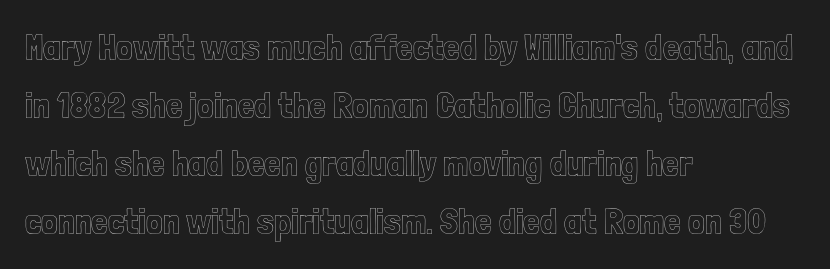
The image shows 37 px condensed type, upright; set left-aligned, normal line spacing (1.57x), normal letter spacing, not underlined; a medium x-height.
